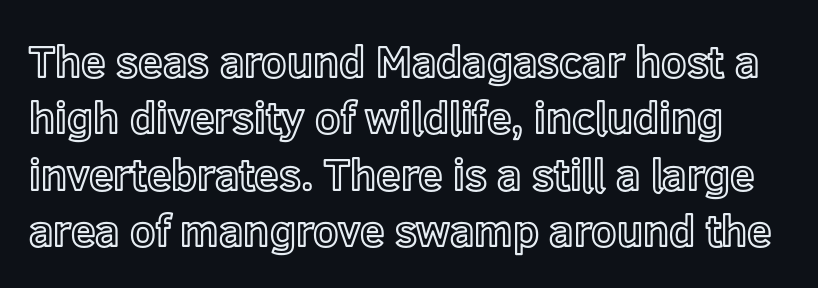
The image shows 44 px text type, upright; set normal line spacing (1.28x), normal letter spacing, not underlined; a medium x-height.
